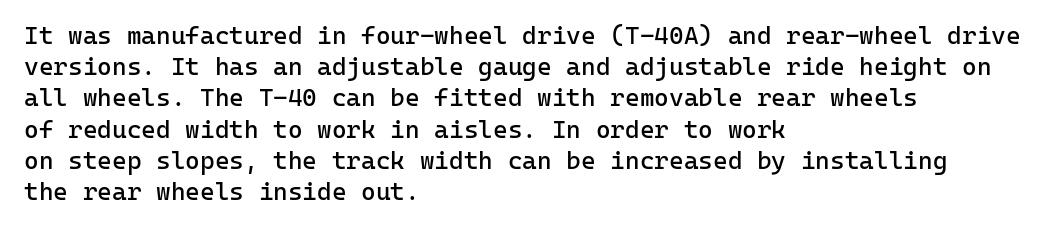
Spacing between characters is what you'd get straight out of the box. Ordinary non-slanted type is in use. The compositor pushed each line to the left boundary. Rows of type keep a routine distance in the vertical direction.
